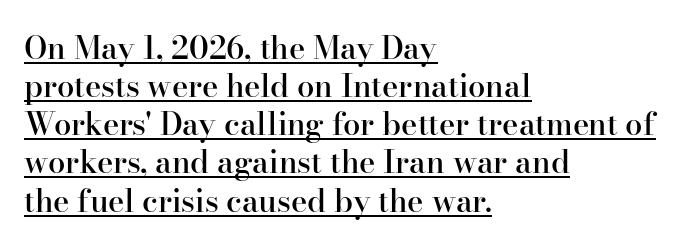
Q: Is the text bold? A: Semi-bold.
Q: Is the text italic (slanted)? A: No, it is upright.
Q: Is the typeface a serif or a sans-serif typeface? A: Serif.
Q: Is the text underlined? A: Yes.
Q: How is the paragraph aligned? A: Left-aligned.
Q: Is the spacing between letters normal or unusually wide? A: Normal.
Q: Width (condensed, normal, or wide)? A: Normal.
Q: Stroke contrast? A: High.
Q: x-height? A: Small.
Q: Monospaced? A: No.
